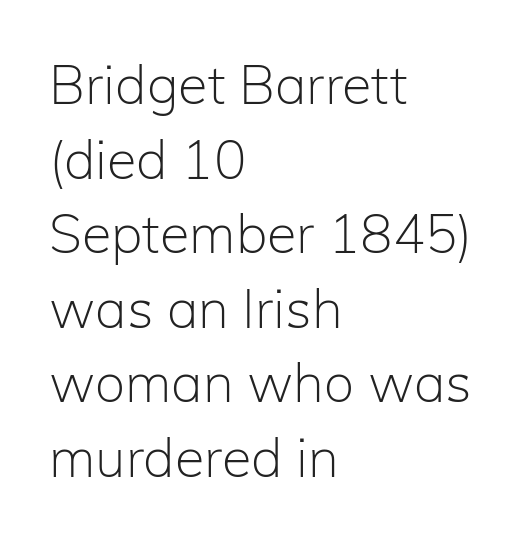
Heaviness? Minimal to ordinary, like unemphasized prose. Think of a printed novel: that variable character pitch is what you see here. Examine the stroke ends and you'll find no serifs. The lines sit at an ordinary, default distance from one another. Reading down the block, your eye returns to a fixed left position each line. Students, note that the glyphs here touch the page at normal intervals.
